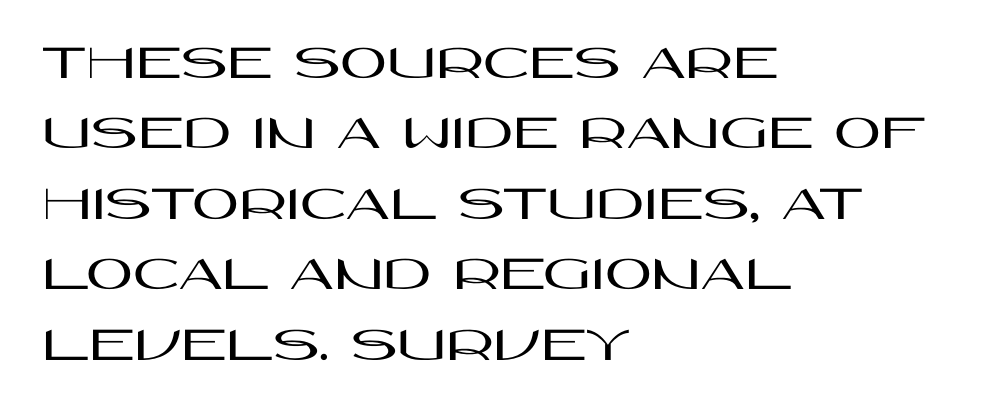
Q: Is the text italic (slanted)? A: No, it is upright.
Q: Is the typeface a serif or a sans-serif typeface? A: Sans-serif.
Q: Is the text underlined? A: No.
Q: How is the paragraph aligned? A: Left-aligned.
Q: Is the spacing between letters normal or unusually wide? A: Normal.
Q: Is the spacing between lines tight, normal or loose? A: Normal.
Q: Width (condensed, normal, or wide)? A: Wide.
Q: Stroke contrast? A: High.
Q: x-height? A: Large.
Q: Monospaced? A: No.
